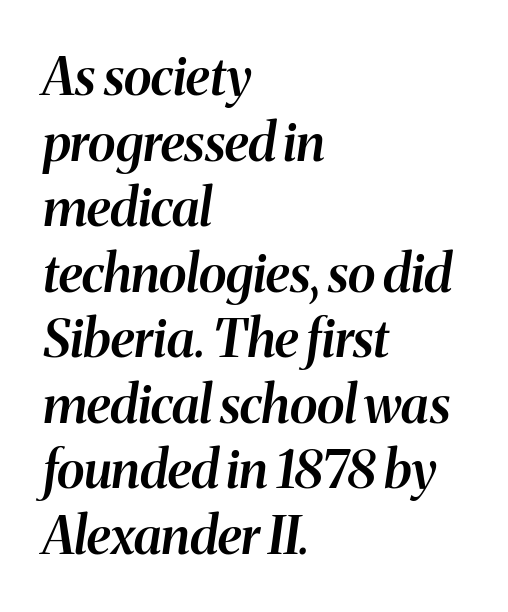
The image shows 52 px semibold type, italic (leaning right); set left-aligned, normal line spacing (1.26x), normal letter spacing, not underlined; medium stroke contrast and a medium x-height.
